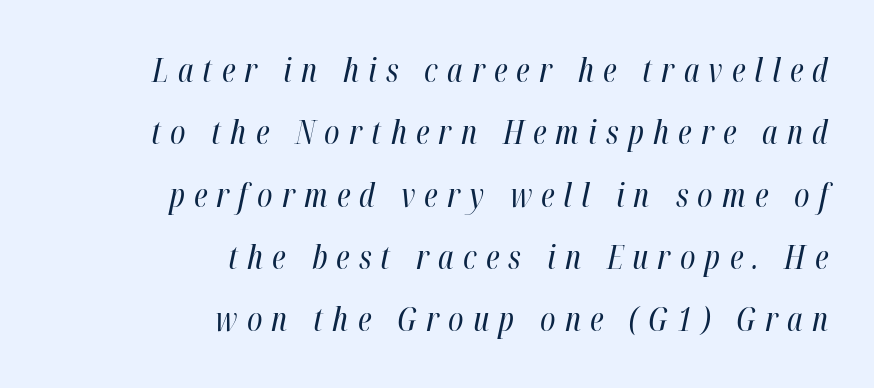
Q: Is the text bold? A: No.
Q: Is the text italic (slanted)? A: Yes, it leans right by about 12 degrees.
Q: Is the text underlined? A: No.
Q: How is the paragraph aligned? A: Right-aligned.
Q: Is the spacing between letters normal or unusually wide? A: Unusually wide.
Q: Width (condensed, normal, or wide)? A: Condensed.
Q: Stroke contrast? A: High.
Q: x-height? A: Medium.
Q: Monospaced? A: No.
